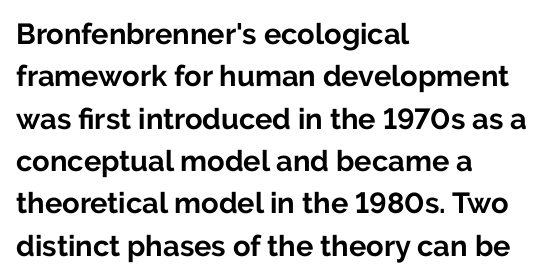
The image shows 29 px bold sans-serif type, upright; set left-aligned, normal line spacing (1.46x), normal letter spacing, not underlined; low stroke contrast and a medium x-height.
